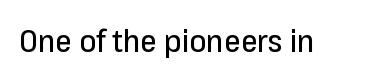
Rendered with straight, roman letterforms. Clear beneath every line of the passage. Short note: letters normally spaced. The letters advance in unequal steps, a hallmark of proportional type.
